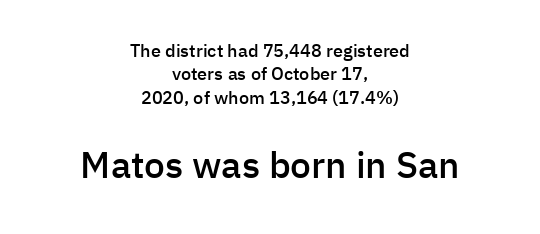
The image shows 37 px semibold sans-serif type, upright; set centered, normal line spacing (1.3x), normal letter spacing, not underlined; the second (bottom) block is 2.06x larger; low stroke contrast and a medium x-height.
